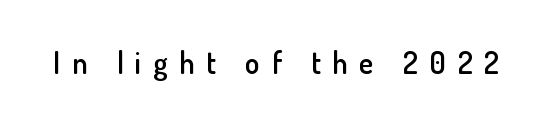
The zone under the glyphs is completely vacant. Each word looks stretched out because of the extra space between its letters. What weight is shown? A semibold, between regular and bold. Think of a printed novel: that variable character pitch is what you see here.
